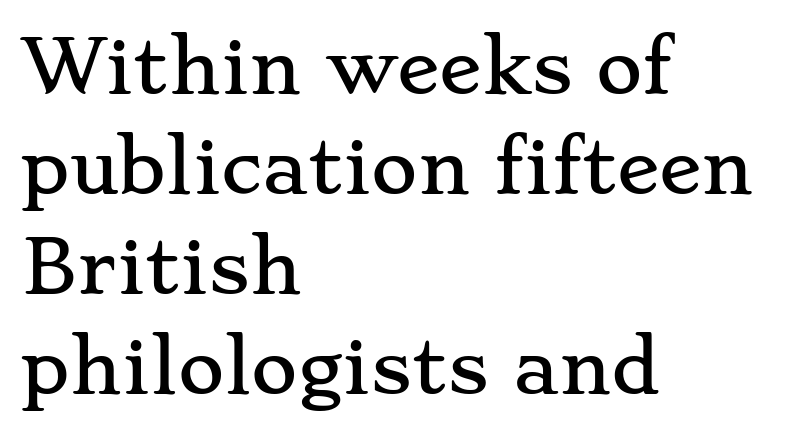
Nobody drew a line under any word here. The rows are spaced the way most documents space them. Character widths vary here, with narrow letters taking less room than wide ones. Is there any slant? The stems are plumb.
